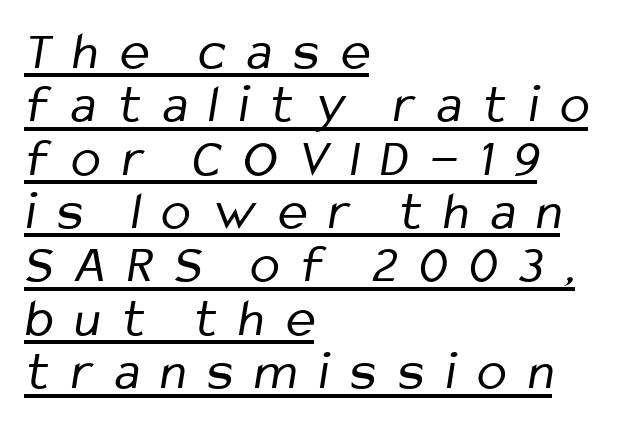
The setting favours the left margin, as ordinary paragraphs usually do. Character widths vary here, with narrow letters taking less room than wide ones. Students, observe: this is what under-led, compact text looks like. In designer terms, the underline attribute is active on this setting. Characters follow at a spacing far wider than the type designer built in.
